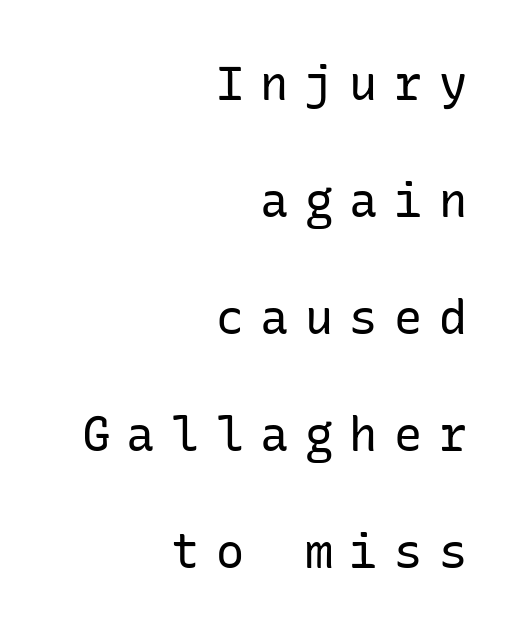
The font family rendered here belongs to the sans-serif group. The space beneath each line is pristine and unruled. Is there any slant? The stems are plumb. Typeset ragged left — the right edge is the straight one. These lines stand farther apart than default settings would place them. The horizontal fit of the characters is loose and conspicuously gappy.
